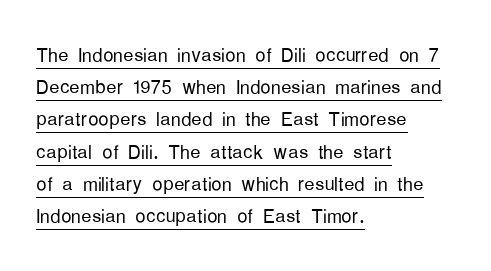
No italicization has been applied; the sample stays upright. Weight: regular or lighter. In CSS terms this would be text-align: left. Nothing unusual about the tracking: characters are spaced as the font intends.
